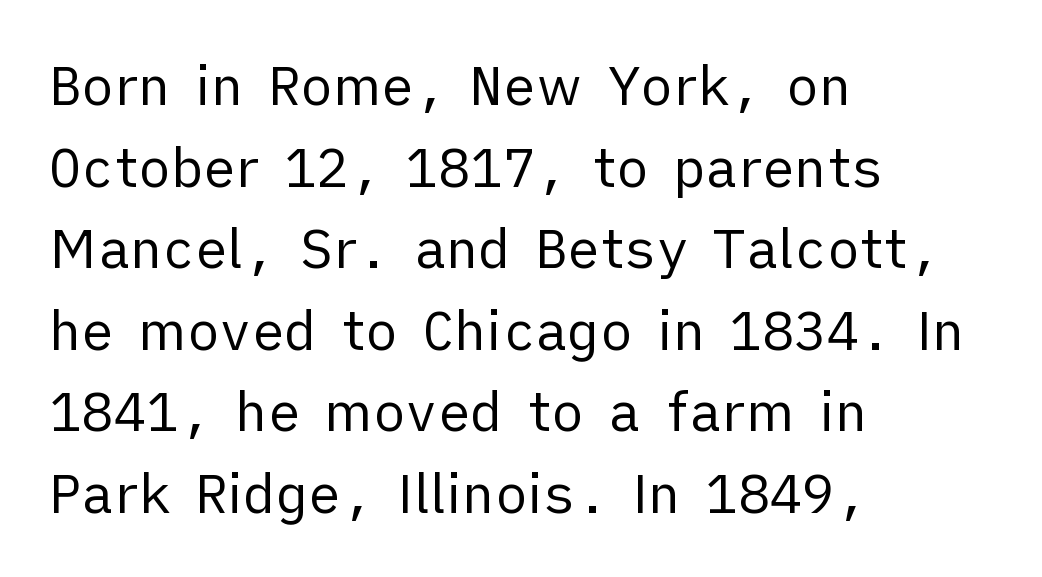
{"serif": "no", "italic": "no", "bold": "no", "weight": "regular", "width": "normal", "stroke_contrast": "low", "x_height": "medium", "monospaced": "no", "underline": "no", "align": "left", "line_spacing": "normal", "line_spacing_ratio": 1.51, "letter_spacing": "normal", "letter_spacing_em": 0.0, "glyph_px": 54}
